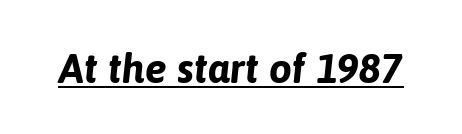
Each letter keeps its own natural width here, so spacing adapts to shape. There's an unmistakable incline to the writing here. How are the letters spaced? Ordinarily, with no added tracking. Descenders here cross a horizontal rule under the line. On the weight axis this lands at bold, roughly 700.
